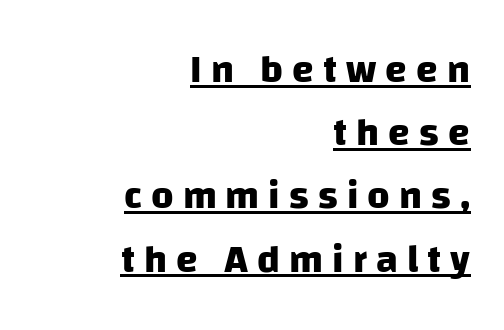
On the weight axis this lands at bold, roughly 700. Varying glyph widths throughout — classic text-font behaviour. A rule runs beneath these lines of type. The font family rendered here belongs to the sans-serif group.
